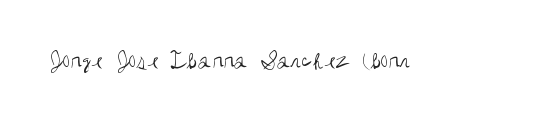
The rendering keeps characters at their native spacing. The font sits on the lighter half of the weight spectrum, regular included. Quick note: underline off.
